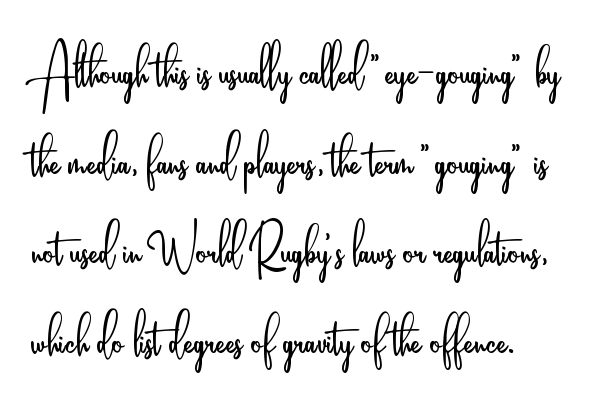
Any mark beneath the type? The region is blank. The ragged edge is on the right, which tells us the setting is flush left. Notice how descenders clear the ascenders below comfortably — that's standard leading. You could call the tracking neutral — neither tight nor loose. Look at the bottom of the vertical strokes: they stop flat, with no serifs.
